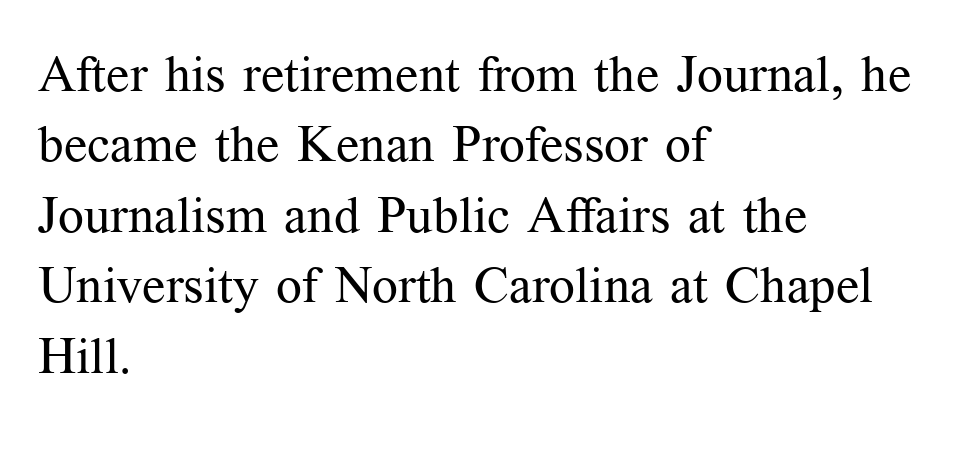
Unbolded letterforms with no extra heft. Vertically, the passage feels balanced, rows spaced as you'd expect. Ascenders rise straight up at ninety degrees. A classic flush-left, rag-right setting is used for this passage.
